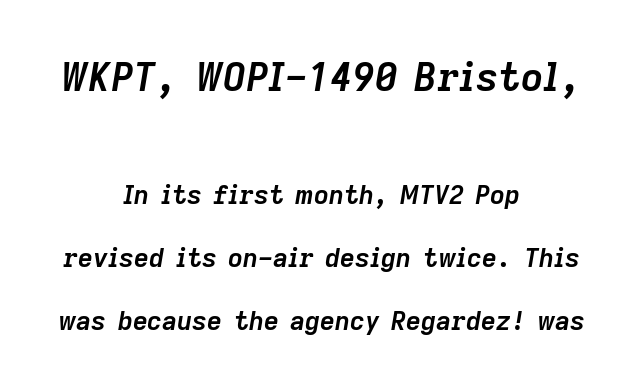
The image shows 39 px semibold type, italic (leaning right); set centered, loose line spacing (2.43x), normal letter spacing, not underlined; the first (top) block is 1.5x larger; low stroke contrast and a medium x-height.
